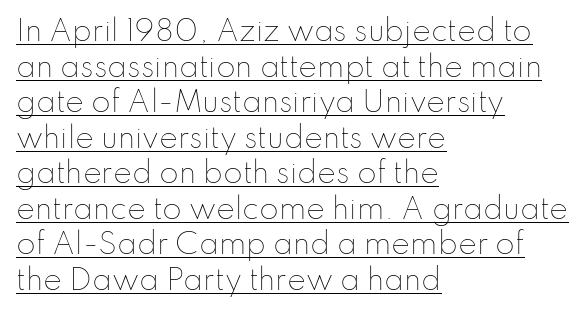
The image shows 28 px thin type, upright; set left-aligned, normal line spacing (1.27x), normal letter spacing, underlined; low stroke contrast and a small x-height.
